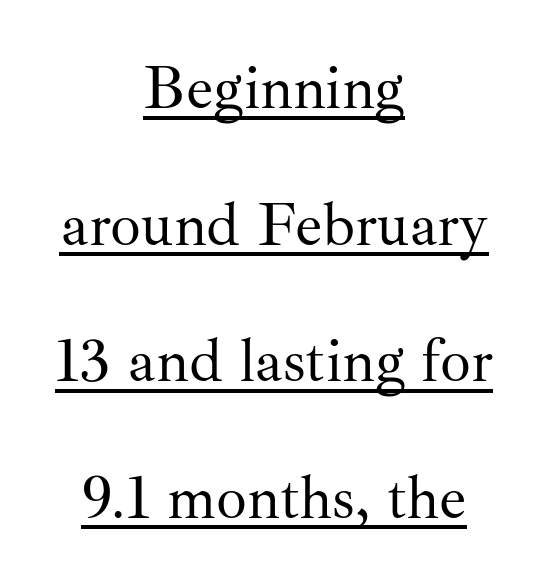
The image shows 61 px regular-weight serif type, upright; set centered, loose line spacing (2.24x), normal letter spacing, underlined; medium stroke contrast and a small x-height.
